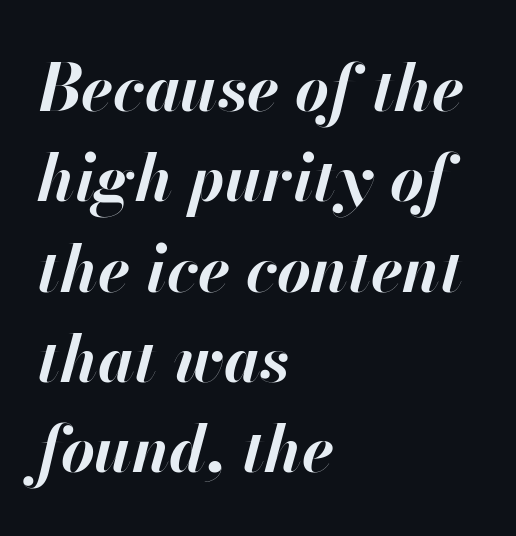
Q: Is the text bold? A: Yes.
Q: Is the text italic (slanted)? A: Yes, it leans right by about 13 degrees.
Q: Is the text underlined? A: No.
Q: How is the paragraph aligned? A: Left-aligned.
Q: Is the spacing between letters normal or unusually wide? A: Normal.
Q: Is the spacing between lines tight, normal or loose? A: Normal.
Q: Width (condensed, normal, or wide)? A: Normal.
Q: Stroke contrast? A: High.
Q: x-height? A: Small.
Q: Monospaced? A: No.
